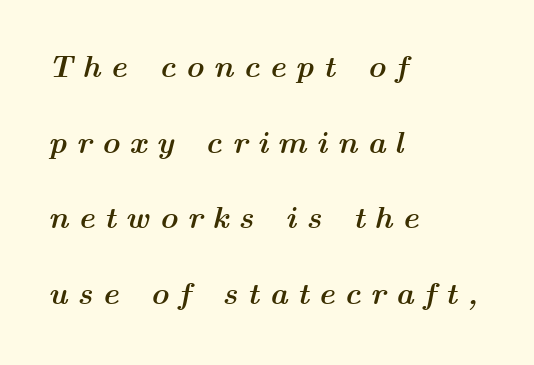
An italicized treatment has been applied to the whole sample. Honestly, there is no underline to notice here at all. Quick note: interline space is abundant. You could not count columns in this text — the font is proportionally spaced. The setting favours the left margin, as ordinary paragraphs usually do. Chunky letters — that's bold for sure.
